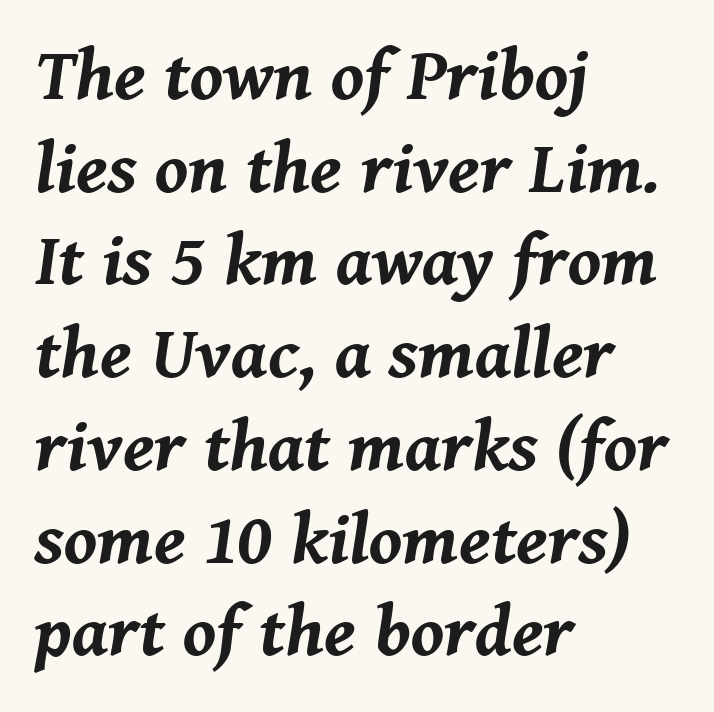
{"italic": "yes", "lean": "right", "slant_degrees": 8, "bold": "yes", "weight": "bold", "width": "normal", "stroke_contrast": "medium", "x_height": "medium", "monospaced": "no", "underline": "no", "align": "left", "line_spacing": "normal", "line_spacing_ratio": 1.27, "letter_spacing": "normal", "letter_spacing_em": 0.0, "glyph_px": 73}
